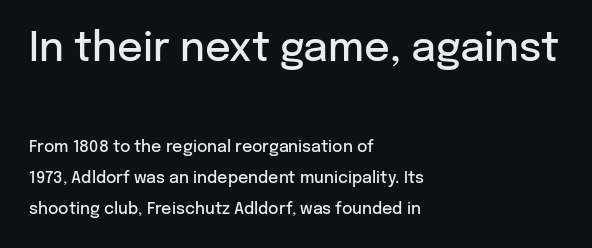
The image shows 40 px semibold sans-serif type, upright; set left-aligned, loose line spacing (1.95x), normal letter spacing, not underlined; the first (top) block is 2.5x larger; low stroke contrast and a medium x-height.
